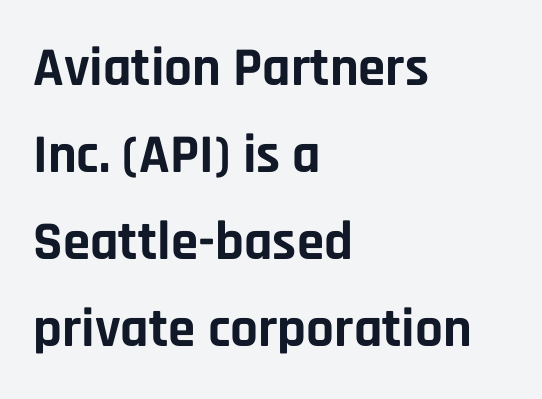
The image shows 55 px bold sans-serif type, upright; set left-aligned, normal line spacing (1.58x), normal letter spacing, not underlined; low stroke contrast and a large x-height.
